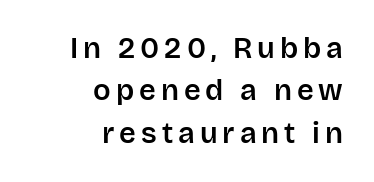
Q: Is the text italic (slanted)? A: No, it is upright.
Q: Is the typeface a serif or a sans-serif typeface? A: Sans-serif.
Q: Is the text underlined? A: No.
Q: How is the paragraph aligned? A: Right-aligned.
Q: Is the spacing between lines tight, normal or loose? A: Normal.
Q: Width (condensed, normal, or wide)? A: Normal.
Q: Stroke contrast? A: Low.
Q: x-height? A: Large.
Q: Monospaced? A: No.
